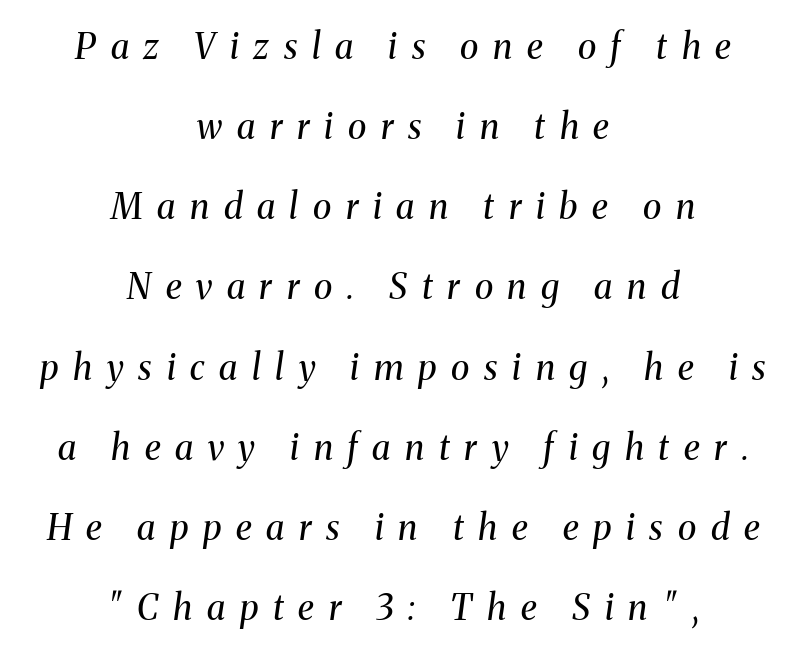
Q: Is the text bold? A: No.
Q: Is the text italic (slanted)? A: Yes, it leans right by about 8 degrees.
Q: Is the typeface a serif or a sans-serif typeface? A: Serif.
Q: Is the text underlined? A: No.
Q: How is the paragraph aligned? A: Centered.
Q: Is the spacing between letters normal or unusually wide? A: Unusually wide.
Q: Is the spacing between lines tight, normal or loose? A: Loose.
Q: Width (condensed, normal, or wide)? A: Normal.
Q: Stroke contrast? A: Medium.
Q: x-height? A: Medium.
Q: Monospaced? A: No.
